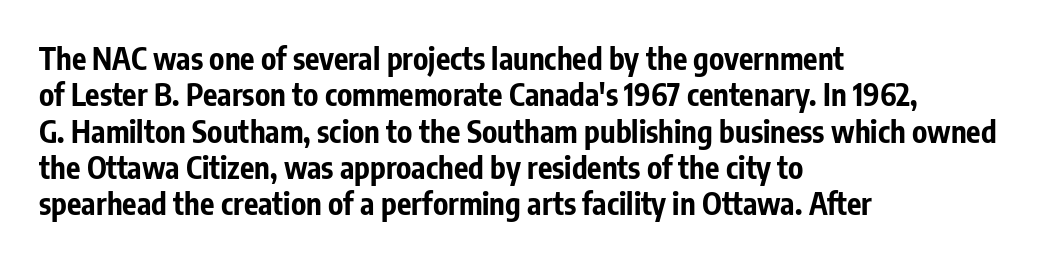
This is the regular roman posture of the typeface. The lines in this sample share a left origin and differ only in where they stop. Is this a fixed-width face? No — the glyphs have proportional, varying widths. Type style note: lacks serifs. In terms of letterspacing, this is plain default setting.
